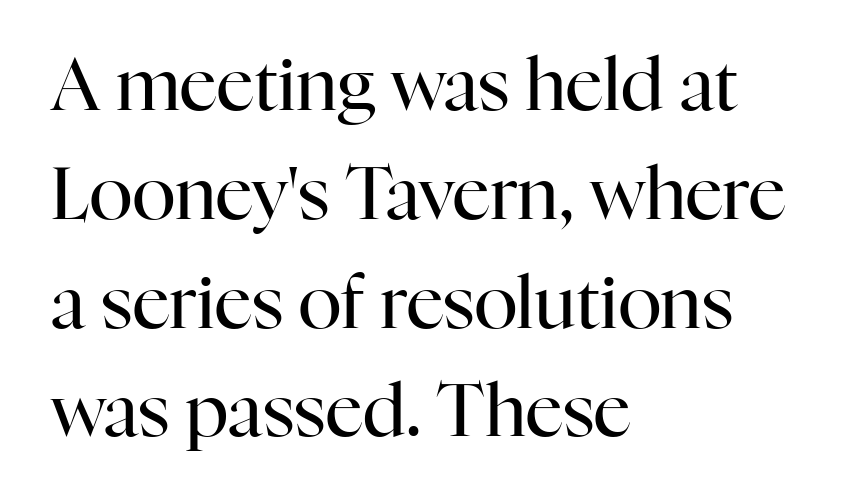
Ascenders rise straight up at ninety degrees. The passage shown is not bold in any degree. A typesetter would label this face a serif. Students, note that the glyphs here touch the page at normal intervals.
